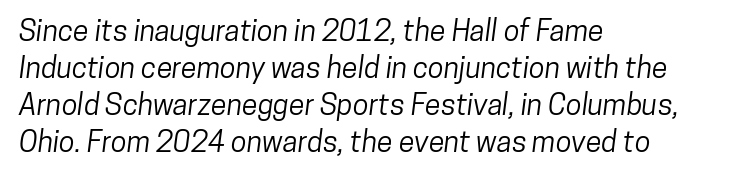
Q: Is the typeface a serif or a sans-serif typeface? A: Sans-serif.
Q: Is the text underlined? A: No.
Q: How is the paragraph aligned? A: Left-aligned.
Q: Is the spacing between letters normal or unusually wide? A: Normal.
Q: Is the spacing between lines tight, normal or loose? A: Normal.
Q: Width (condensed, normal, or wide)? A: Condensed.
Q: Stroke contrast? A: Low.
Q: x-height? A: Medium.
Q: Monospaced? A: No.
